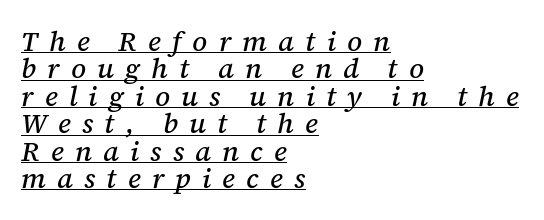
{"serif": "yes", "italic": "yes", "lean": "right", "slant_degrees": 12, "width": "normal", "stroke_contrast": "medium", "x_height": "medium", "monospaced": "no", "underline": "yes", "align": "left", "line_spacing": "tight", "line_spacing_ratio": 0.98, "letter_spacing": "wide", "letter_spacing_em": 0.4, "glyph_px": 28}
